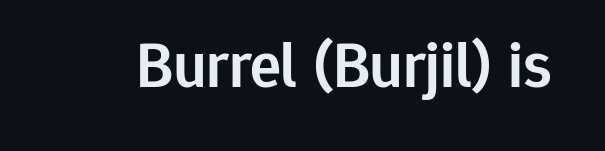
The image shows 65 px semibold sans-serif type, upright; set normal letter spacing, not underlined; low stroke contrast and a medium x-height.
